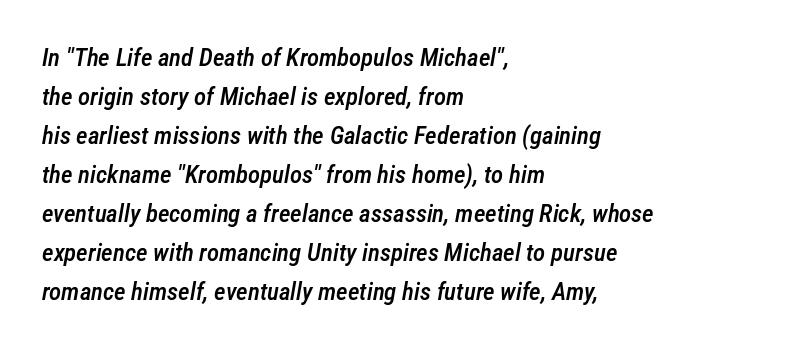
Q: Is the text bold? A: Semi-bold.
Q: Is the text italic (slanted)? A: Yes, it leans right by about 12 degrees.
Q: Is the text underlined? A: No.
Q: How is the paragraph aligned? A: Left-aligned.
Q: Is the spacing between letters normal or unusually wide? A: Normal.
Q: Is the spacing between lines tight, normal or loose? A: Normal.
